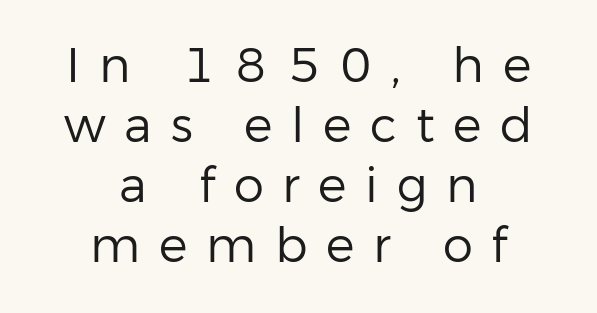
Characters follow at a spacing far wider than the type designer built in. Neither beginnings nor endings align; midpoints do. This sample uses a sans-serif face. Each row of text sits above clean, open space. Is the stroke heavy? The answer is a plain regular-or-lighter. You can tell it's not italic because the verticals are truly vertical.
